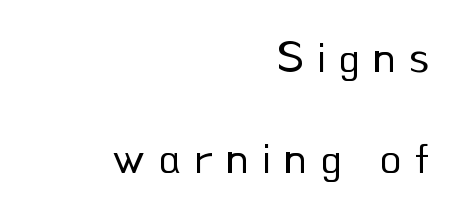
No italicization has been applied; the sample stays upright. Each letter keeps its own natural width here, so spacing adapts to shape. The block of text is sparse from top to bottom, with ample space between rows. A bare baseline throughout the passage. The setting favours the right margin, as signatures and pull-quotes sometimes do. The weight tops out at a normal text grade.
